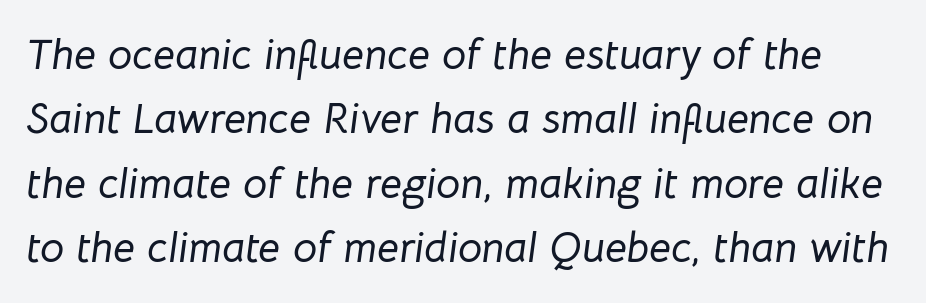
Q: Is the text italic (slanted)? A: Yes, it leans right by about 8 degrees.
Q: Is the text underlined? A: No.
Q: Is the spacing between letters normal or unusually wide? A: Normal.
Q: Is the spacing between lines tight, normal or loose? A: Normal.
Q: Width (condensed, normal, or wide)? A: Normal.
Q: Stroke contrast? A: Low.
Q: x-height? A: Medium.
Q: Monospaced? A: No.
